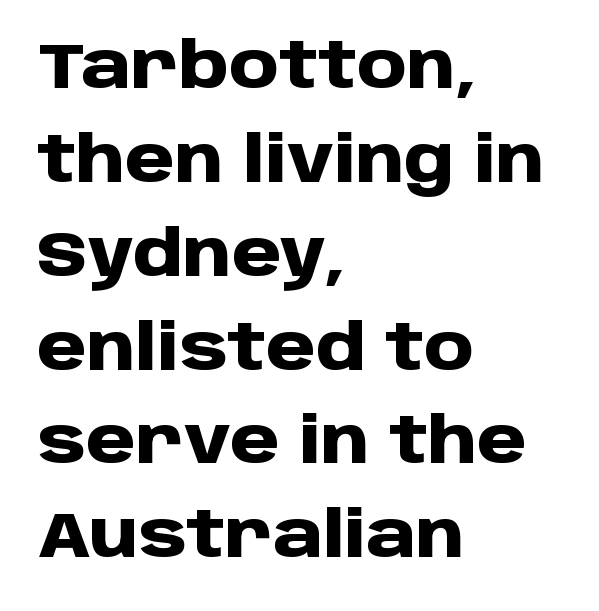
Q: Is the text bold? A: Yes.
Q: Is the text italic (slanted)? A: No, it is upright.
Q: Is the typeface a serif or a sans-serif typeface? A: Sans-serif.
Q: Is the text underlined? A: No.
Q: How is the paragraph aligned? A: Left-aligned.
Q: Is the spacing between letters normal or unusually wide? A: Normal.
Q: Is the spacing between lines tight, normal or loose? A: Normal.
Q: Width (condensed, normal, or wide)? A: Normal.
Q: Stroke contrast? A: Low.
Q: x-height? A: Large.
Q: Monospaced? A: No.
